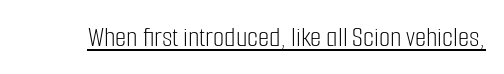
Q: Is the text bold? A: No.
Q: Is the text italic (slanted)? A: No, it is upright.
Q: Is the typeface a serif or a sans-serif typeface? A: Sans-serif.
Q: Is the text underlined? A: Yes.
Q: Is the spacing between letters normal or unusually wide? A: Normal.
Q: Width (condensed, normal, or wide)? A: Condensed.
Q: Stroke contrast? A: Low.
Q: x-height? A: Medium.
Q: Monospaced? A: No.
